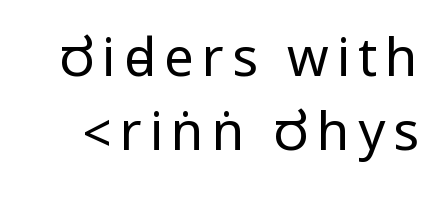
Every character sits straight up, as roman type does. Is the stroke heavy? The answer is a plain regular-or-lighter. Nope, no serifs anywhere on these letters. The words here are not underlined. Rows of type keep a routine distance in the vertical direction.
